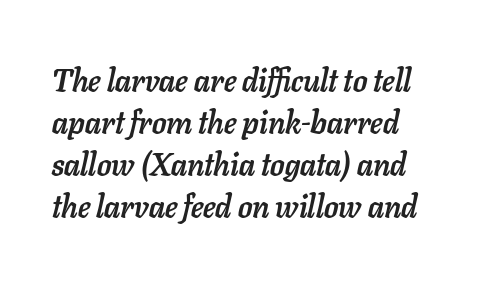
The image shows 31 px semibold type, italic (leaning right); set normal line spacing (1.36x), normal letter spacing, not underlined; low stroke contrast and a medium x-height.
